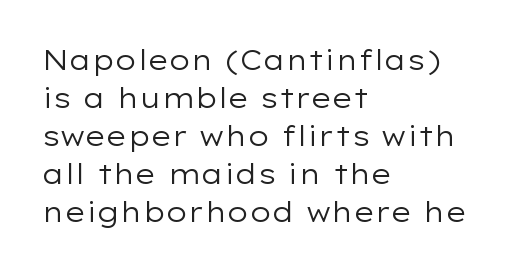
The image shows 28 px regular-weight, wide sans-serif type, upright; set left-aligned, normal line spacing (1.36x), normal letter spacing, not underlined; low stroke contrast and a medium x-height.
